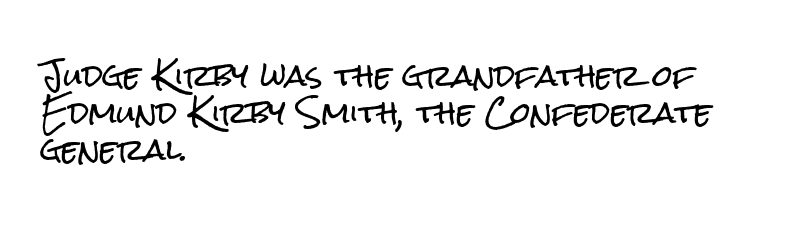
Glyph-to-glyph distance matches everyday printed text. Vertically, the passage feels balanced, rows spaced as you'd expect. Stroke terminals: plain, sans-serif. Check the space under the baseline: it is left empty. No italicization has been applied; the sample stays upright. Horizontal alignment here is leftward, the default for most running prose.
